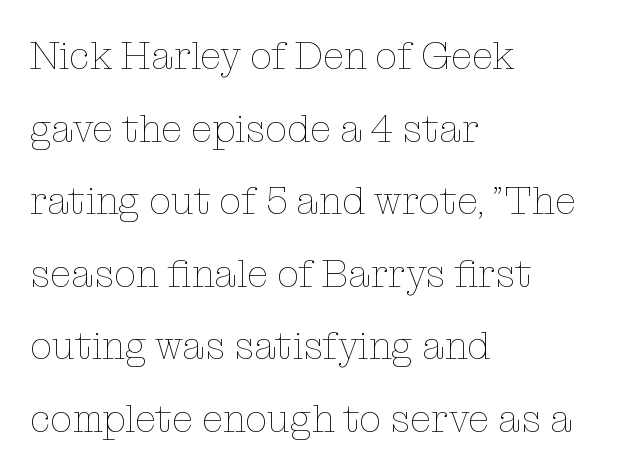
{"italic": "no", "bold": "no", "weight": "thin", "width": "normal", "stroke_contrast": "low", "x_height": "medium", "monospaced": "no", "underline": "no", "align": "left", "line_spacing_ratio": 1.86, "letter_spacing": "normal", "letter_spacing_em": 0.0, "glyph_px": 39}
